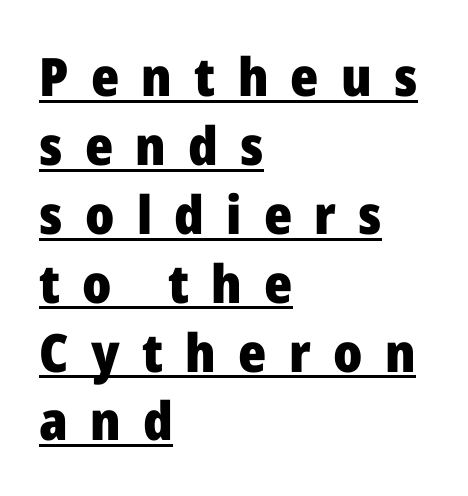
The image shows 53 px heavy sans-serif type, upright; set left-aligned, normal line spacing (1.3x), unusually wide letter spacing (+0.42 em), underlined; low stroke contrast and a medium x-height.
